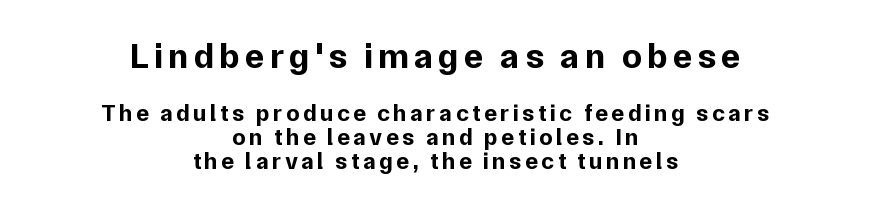
The image shows 36 px bold sans-serif type, upright; set centered, tight line spacing (0.99x), not underlined; the first (top) block is 1.5x larger; low stroke contrast and a medium x-height.
